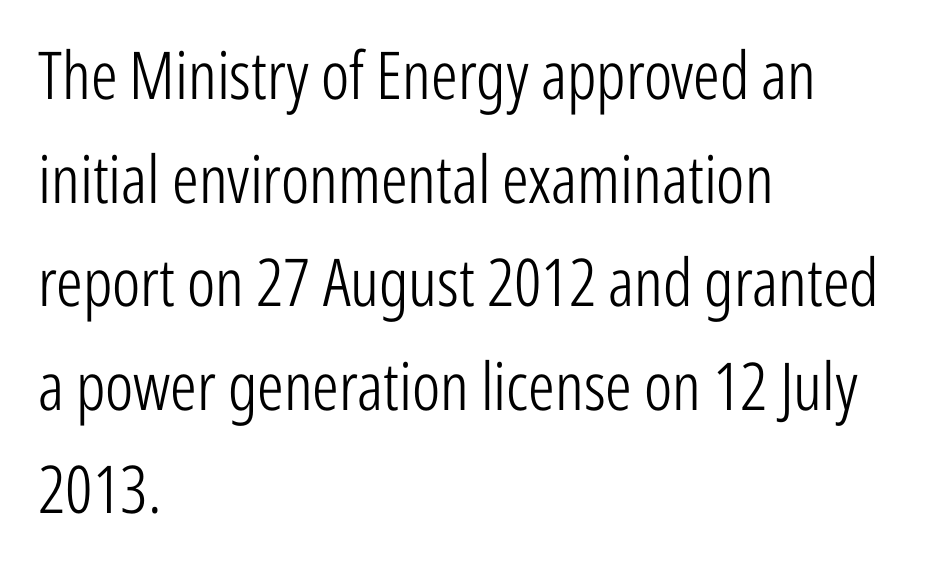
{"serif": "no", "italic": "no", "bold": "no", "weight": "light", "width": "condensed", "stroke_contrast": "low", "x_height": "medium", "monospaced": "no", "underline": "no", "align": "left", "line_spacing": "normal", "line_spacing_ratio": 1.57, "letter_spacing": "normal", "letter_spacing_em": 0.0, "glyph_px": 66}
